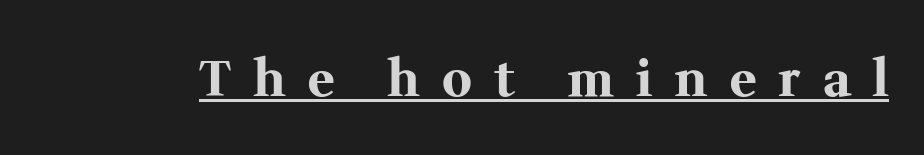
This sample has the flowing, uneven cadence of proportional lettering. In terms of weight, the rendering is a true, heavy bold. Caption: lettering with a line underneath. Each letter's strokes conclude with small projecting serifs. How are the letters spaced? Widely, with obvious added tracking.
